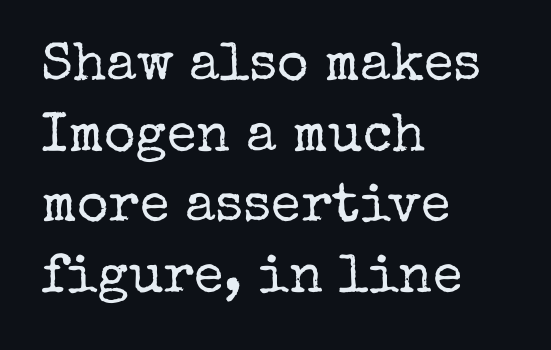
{"serif": "yes", "italic": "no", "bold": "no", "weight": "regular", "width": "normal", "stroke_contrast": "low", "x_height": "medium", "monospaced": "no", "underline": "no", "align": "left", "line_spacing": "normal", "line_spacing_ratio": 1.31, "letter_spacing": "normal", "letter_spacing_em": 0.0, "glyph_px": 54}
